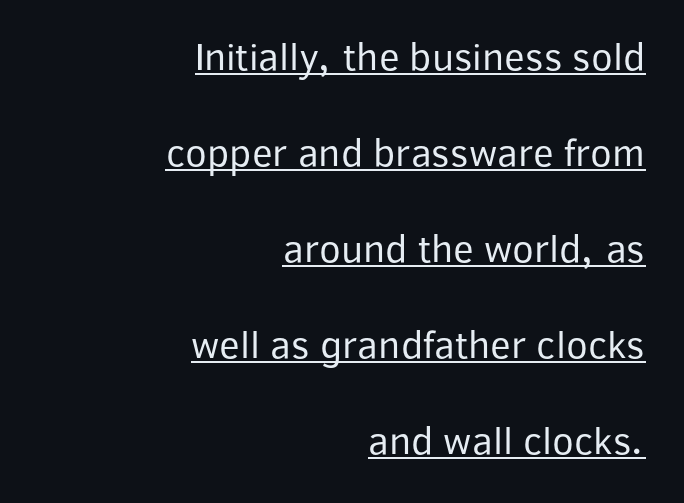
{"serif": "no", "italic": "no", "bold": "no", "weight": "regular", "width": "normal", "stroke_contrast": "low", "x_height": "medium", "monospaced": "no", "underline": "yes", "align": "right", "line_spacing": "loose", "line_spacing_ratio": 2.4, "letter_spacing": "normal", "letter_spacing_em": 0.0, "glyph_px": 40}
